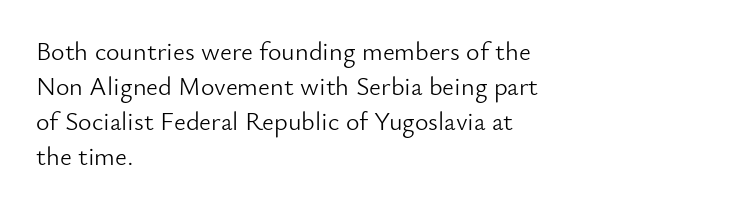
{"italic": "no", "bold": "no", "underline": "no", "align": "left", "line_spacing": "normal", "line_spacing_ratio": 1.34, "letter_spacing": "normal", "letter_spacing_em": 0.0, "glyph_px": 26}
